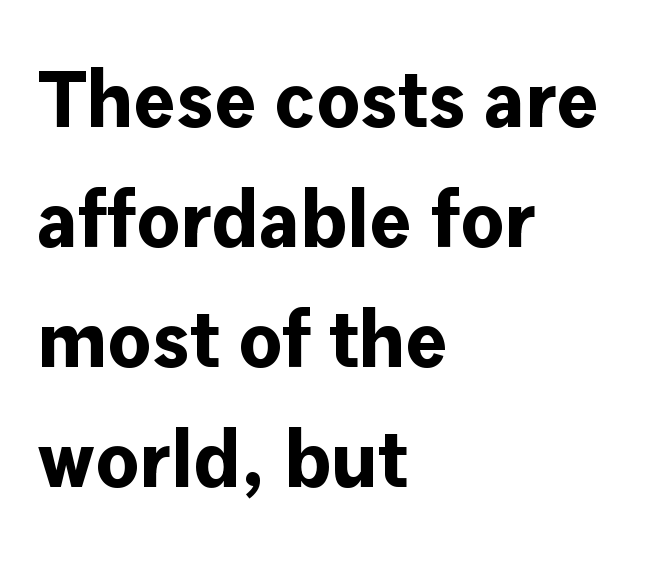
{"serif": "no", "italic": "no", "bold": "yes", "weight": "bold", "width": "normal", "stroke_contrast": "low", "x_height": "medium", "monospaced": "no", "underline": "no", "align": "left", "line_spacing": "normal", "line_spacing_ratio": 1.52, "letter_spacing": "normal", "letter_spacing_em": 0.0, "glyph_px": 79}
